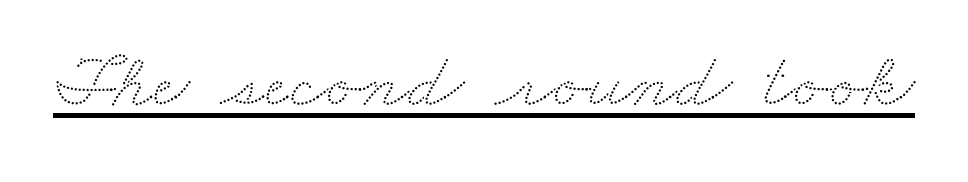
Nothing unusual about the tracking: characters are spaced as the font intends. Has an underline been added? It has. The face used here is proportionally spaced, like ordinary book or web type.
